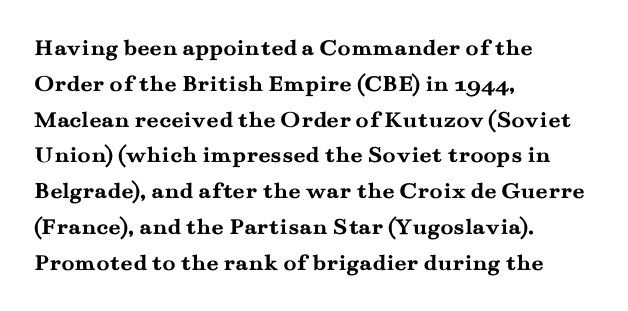
Q: Is the text bold? A: Yes.
Q: Is the text italic (slanted)? A: No, it is upright.
Q: Is the text underlined? A: No.
Q: How is the paragraph aligned? A: Left-aligned.
Q: Is the spacing between letters normal or unusually wide? A: Normal.
Q: Is the spacing between lines tight, normal or loose? A: Normal.
